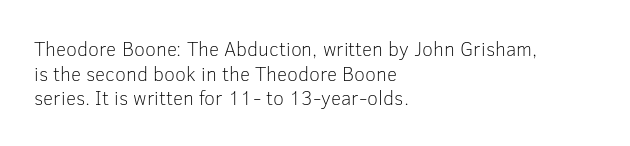
The image shows 20 px text type, upright; set left-aligned, line spacing 1.23x, normal letter spacing, not underlined.
